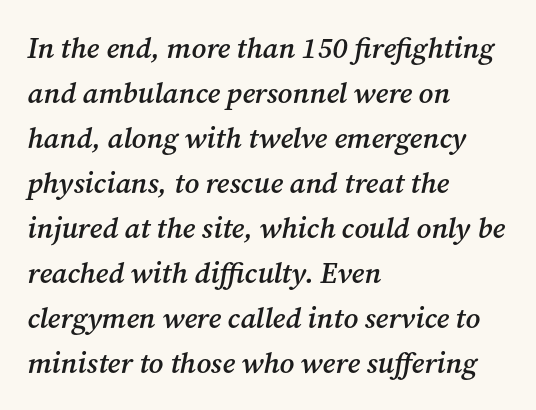
{"serif": "yes", "italic": "yes", "lean": "right", "slant_degrees": 12, "bold": "semi", "weight": "semibold", "width": "normal", "stroke_contrast": "medium", "x_height": "medium", "monospaced": "no", "underline": "no", "align": "left", "line_spacing": "normal", "line_spacing_ratio": 1.55, "letter_spacing": "normal", "letter_spacing_em": 0.0, "glyph_px": 29}
